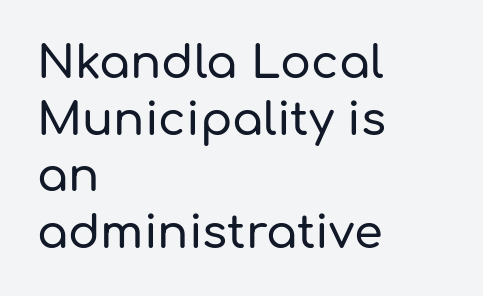
Q: Is the text italic (slanted)? A: No, it is upright.
Q: Is the typeface a serif or a sans-serif typeface? A: Sans-serif.
Q: Is the text underlined? A: No.
Q: How is the paragraph aligned? A: Left-aligned.
Q: Is the spacing between letters normal or unusually wide? A: Normal.
Q: Width (condensed, normal, or wide)? A: Normal.
Q: Stroke contrast? A: Low.
Q: x-height? A: Medium.
Q: Monospaced? A: No.
